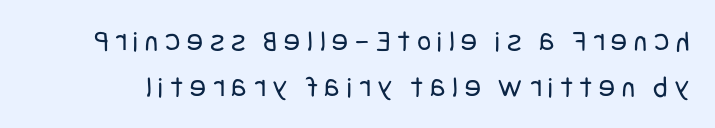
Q: Is the text bold? A: No.
Q: Is the text italic (slanted)? A: No, it is upright.
Q: Is the typeface a serif or a sans-serif typeface? A: Sans-serif.
Q: Is the text underlined? A: No.
Q: Is the spacing between letters normal or unusually wide? A: Unusually wide.
Q: Is the spacing between lines tight, normal or loose? A: Normal.
Q: Width (condensed, normal, or wide)? A: Condensed.
Q: Stroke contrast? A: Low.
Q: x-height? A: Large.
